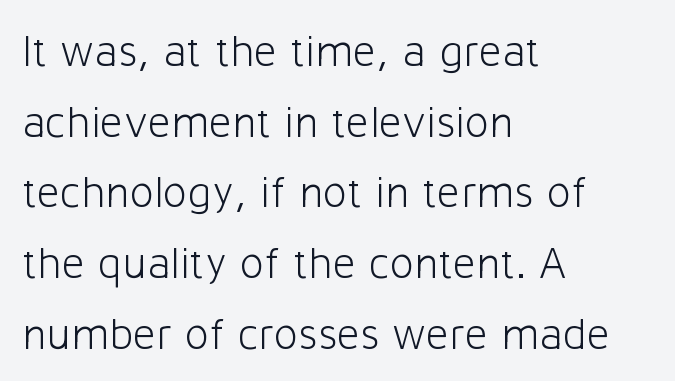
The image shows 45 px light sans-serif type, upright; set left-aligned, normal line spacing (1.57x), normal letter spacing, not underlined; low stroke contrast and a medium x-height.
